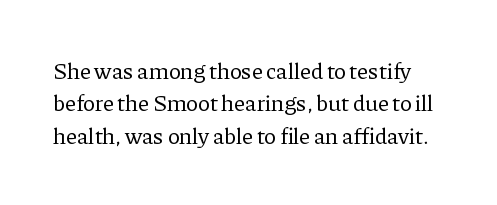
Q: Is the text bold? A: No.
Q: Is the text italic (slanted)? A: No, it is upright.
Q: Is the text underlined? A: No.
Q: Is the spacing between letters normal or unusually wide? A: Normal.
Q: Is the spacing between lines tight, normal or loose? A: Normal.
